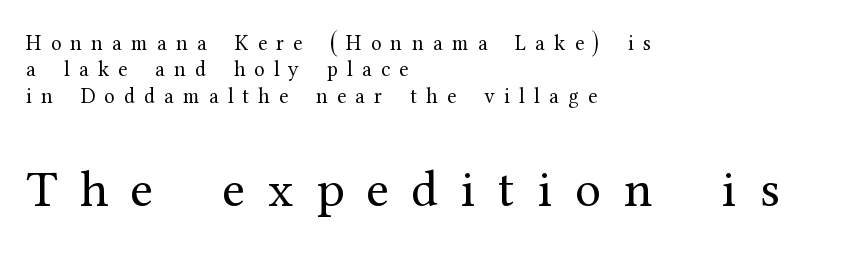
Horizontal bands of white between lines are of average thickness. When letters stand straight like this, we call the style roman or upright. These lines are composed in type with serifs. What stands out about the letter spacing? Its width — letters are far apart. The lower block of text is set noticeably larger than the block above it.
